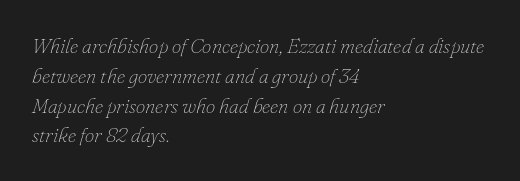
{"italic": "yes", "lean": "right", "slant_degrees": 16, "bold": "no", "underline": "no", "align": "left", "line_spacing": "normal", "line_spacing_ratio": 1.42, "letter_spacing": "normal", "letter_spacing_em": 0.0, "glyph_px": 21}
